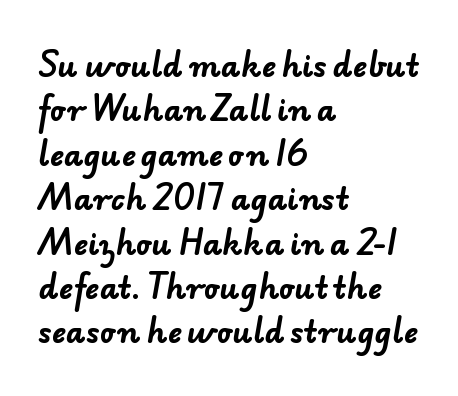
Q: Is the text bold? A: Yes.
Q: Is the typeface a serif or a sans-serif typeface? A: Sans-serif.
Q: Is the text underlined? A: No.
Q: How is the paragraph aligned? A: Left-aligned.
Q: Is the spacing between letters normal or unusually wide? A: Normal.
Q: Is the spacing between lines tight, normal or loose? A: Normal.
Q: Width (condensed, normal, or wide)? A: Normal.
Q: Stroke contrast? A: Low.
Q: x-height? A: Small.
Q: Monospaced? A: No.
